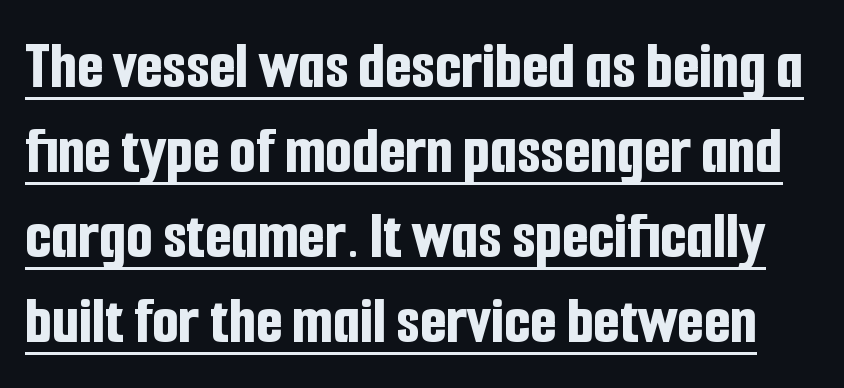
{"serif": "no", "italic": "no", "bold": "yes", "weight": "bold", "width": "condensed", "stroke_contrast": "low", "x_height": "medium", "monospaced": "no", "underline": "yes", "line_spacing": "normal", "line_spacing_ratio": 1.25, "letter_spacing": "normal", "letter_spacing_em": 0.0, "glyph_px": 68}
